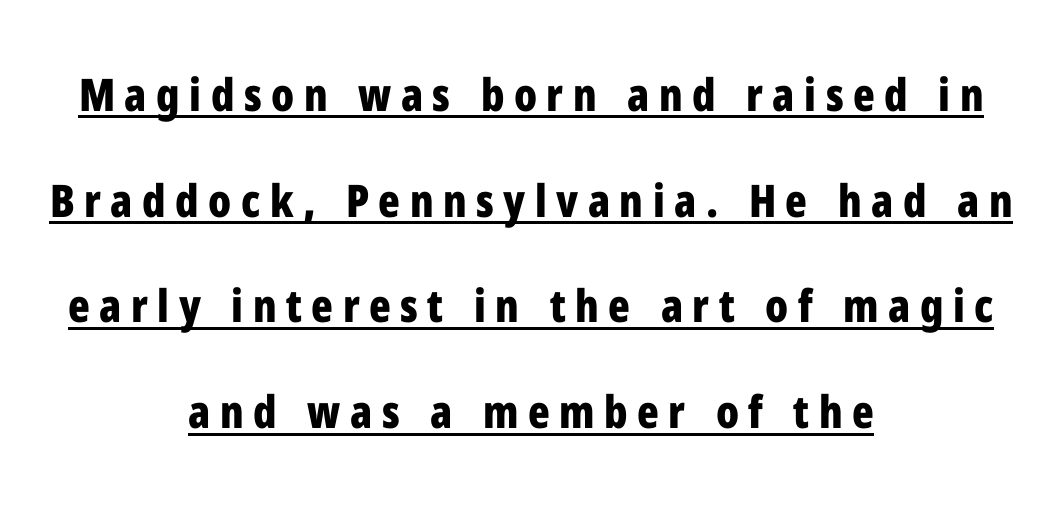
Q: Is the text bold? A: Yes.
Q: Is the text italic (slanted)? A: No, it is upright.
Q: Is the typeface a serif or a sans-serif typeface? A: Sans-serif.
Q: Is the text underlined? A: Yes.
Q: How is the paragraph aligned? A: Centered.
Q: Is the spacing between letters normal or unusually wide? A: Unusually wide.
Q: Is the spacing between lines tight, normal or loose? A: Loose.
Q: Width (condensed, normal, or wide)? A: Condensed.
Q: Stroke contrast? A: Low.
Q: x-height? A: Medium.
Q: Monospaced? A: No.
